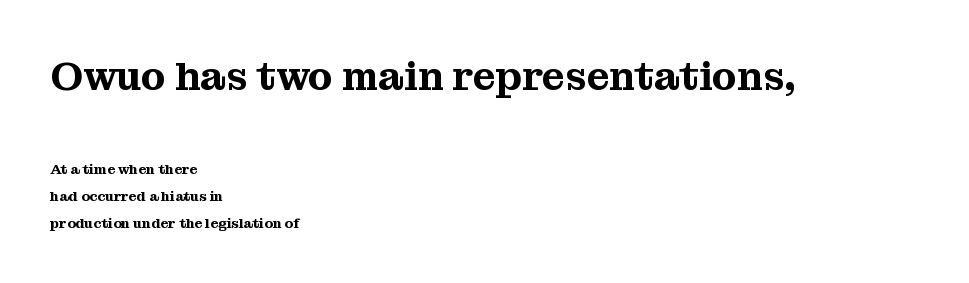
Q: Is the text italic (slanted)? A: No, it is upright.
Q: Is the typeface a serif or a sans-serif typeface? A: Serif.
Q: Is the text underlined? A: No.
Q: How is the paragraph aligned? A: Left-aligned.
Q: Is the spacing between letters normal or unusually wide? A: Normal.
Q: Is the spacing between lines tight, normal or loose? A: Loose.
Q: Which block of text is set in a larger size, the first (top) or the second (bottom)? A: The first (top) one.
Q: Width (condensed, normal, or wide)? A: Normal.
Q: Stroke contrast? A: Medium.
Q: x-height? A: Medium.
Q: Monospaced? A: No.
